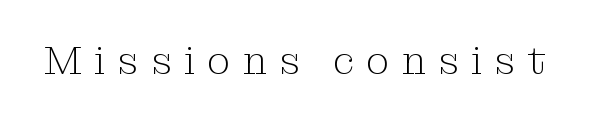
The image shows 40 px light serif type, upright; set unusually wide letter spacing (+0.31 em), not underlined; medium stroke contrast and a medium x-height.
